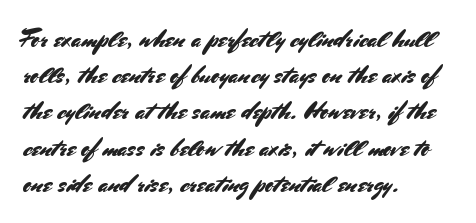
Q: Is the text italic (slanted)? A: Yes.
Q: Is the text underlined? A: No.
Q: How is the paragraph aligned? A: Left-aligned.
Q: Is the spacing between letters normal or unusually wide? A: Normal.
Q: Is the spacing between lines tight, normal or loose? A: Normal.
